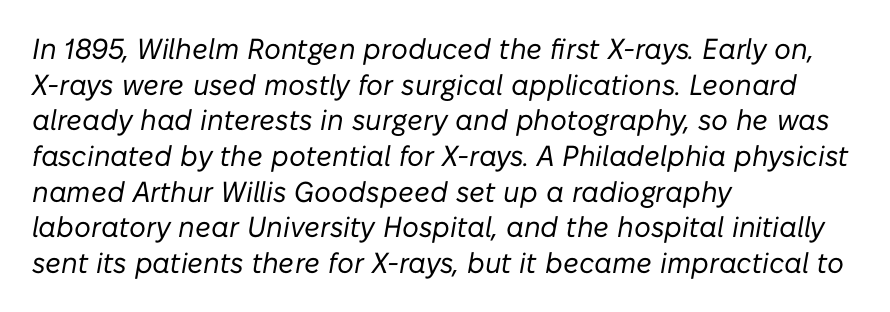
Q: Is the text bold? A: No.
Q: Is the text italic (slanted)? A: Yes, it leans right by about 10 degrees.
Q: Is the text underlined? A: No.
Q: How is the paragraph aligned? A: Left-aligned.
Q: Is the spacing between letters normal or unusually wide? A: Normal.
Q: Width (condensed, normal, or wide)? A: Normal.
Q: Stroke contrast? A: Low.
Q: x-height? A: Medium.
Q: Monospaced? A: No.
